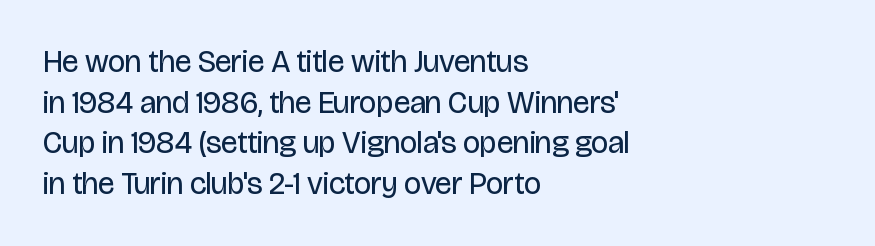
The image shows 31 px regular-weight, condensed sans-serif type, upright; set left-aligned, normal line spacing (1.31x), normal letter spacing, not underlined; low stroke contrast and a large x-height.
